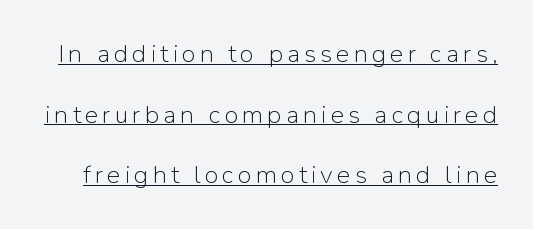
The cut favours lightness, reaching ordinary text weight at its darkest. A baseline rule has been typeset under these characters. The leading is generous, giving the passage an open texture. Notice how the stems are strictly vertical — no italics here.
